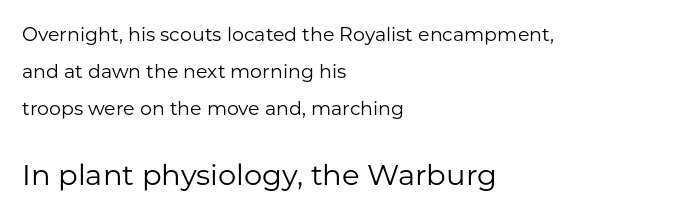
The image shows 29 px regular-weight sans-serif type, upright; set left-aligned, loose line spacing (1.95x), normal letter spacing, not underlined; the second (bottom) block is 1.53x larger; low stroke contrast and a medium x-height.
